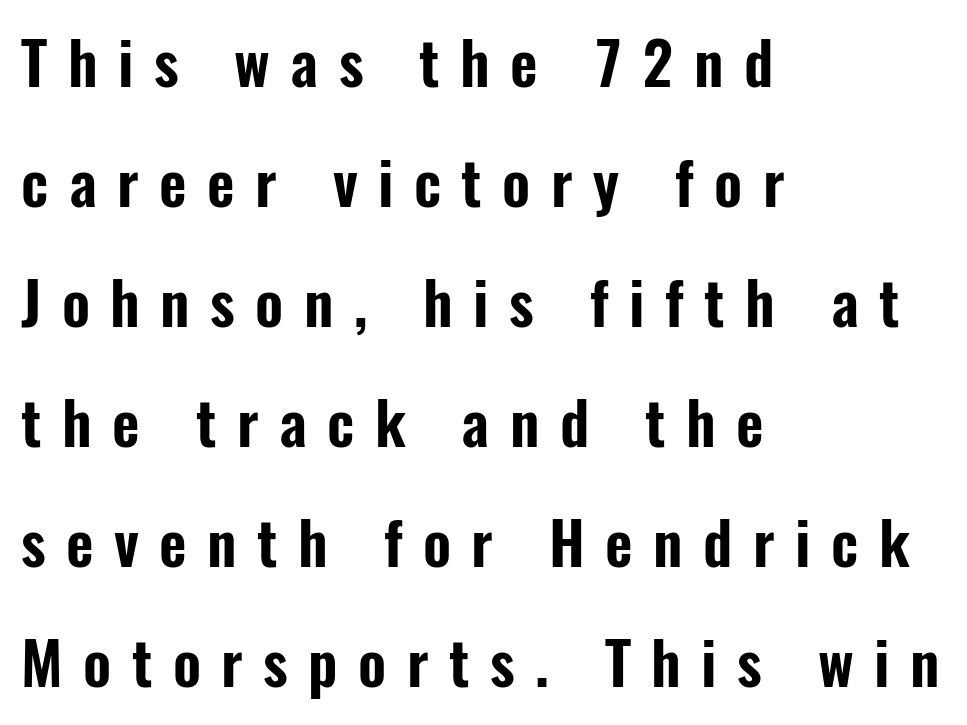
The space directly below the letters is spotless. Nope, not italic — everything's standing straight. Serif or sans? Sans — the stroke terminals are bare. Spacing verdict: proportional, widths tailored to each character. Display-style spreading of the glyphs; the letterfit is very open.
